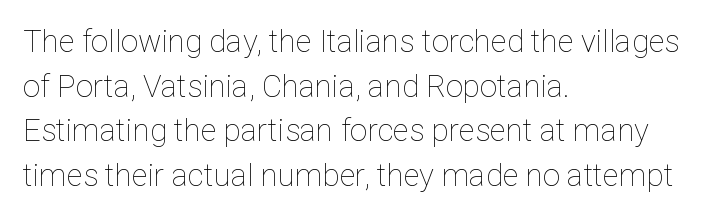
Observe the ordinary spacing: letters are neighbours, not strangers. The area under the type is left untouched. Baseline-to-baseline distance is the conventional proportion of letter height. Looks like regular typesetting: each glyph gets only the width it needs.
